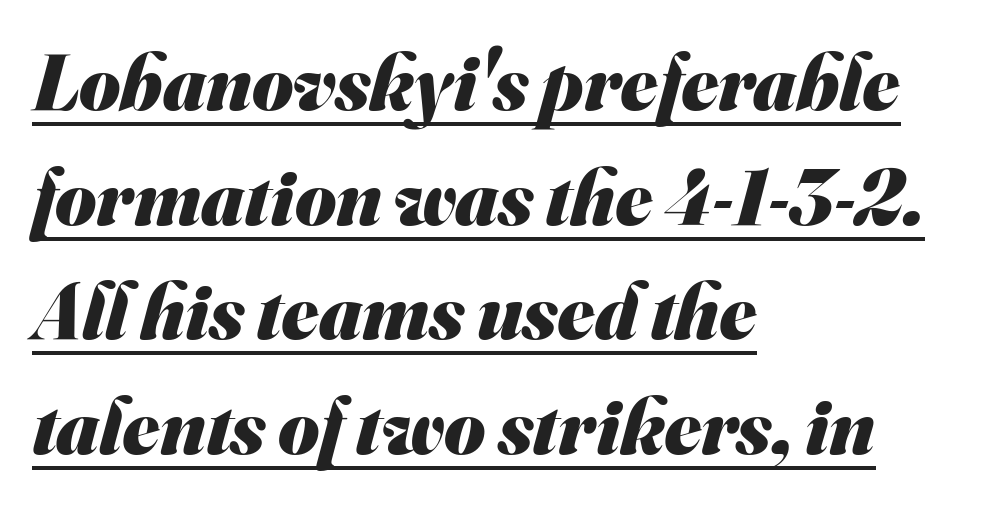
Q: Is the text bold? A: Yes.
Q: Is the typeface a serif or a sans-serif typeface? A: Sans-serif.
Q: Is the text underlined? A: Yes.
Q: How is the paragraph aligned? A: Left-aligned.
Q: Is the spacing between letters normal or unusually wide? A: Normal.
Q: Is the spacing between lines tight, normal or loose? A: Normal.
Q: Width (condensed, normal, or wide)? A: Normal.
Q: Stroke contrast? A: Medium.
Q: x-height? A: Small.
Q: Monospaced? A: No.
